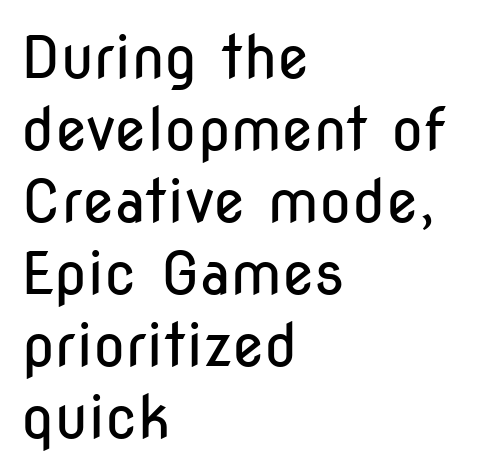
The letterforms sit at book weight or below. Default kerning and tracking; the words read as compact shapes. The baseline area is clear. These lines are rendered in a variable-pitch font. Teacher's note: observe the even left margin — that is flush-left alignment.
